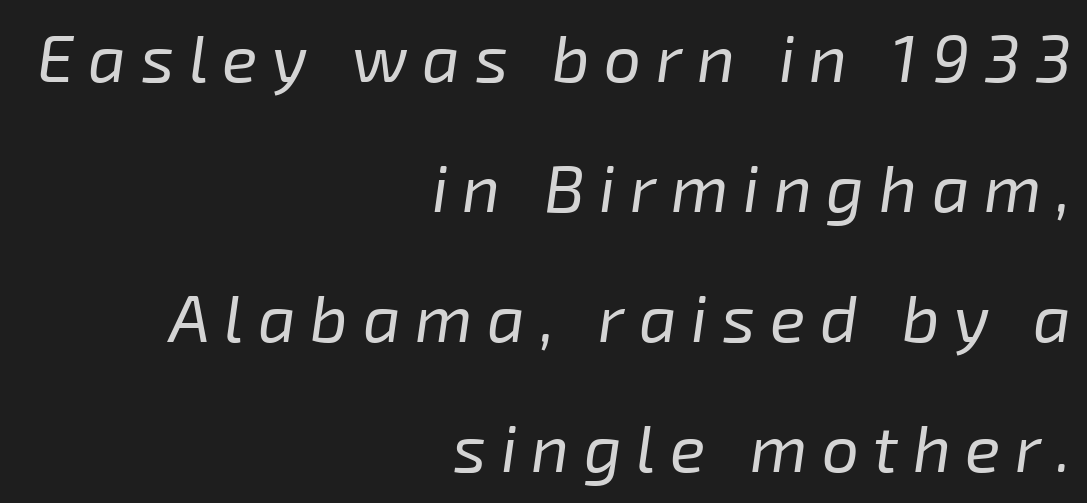
The image shows 66 px regular-weight type, italic (leaning right); set right-aligned, loose line spacing (1.97x), unusually wide letter spacing (+0.22 em), not underlined; low stroke contrast and a medium x-height.
